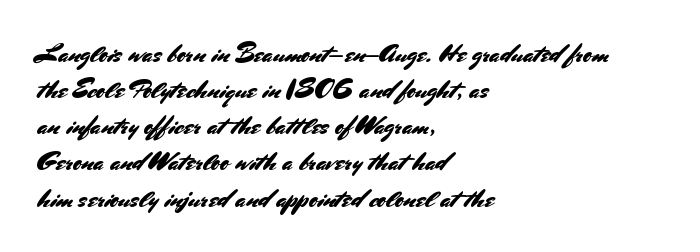
The image shows 26 px text type; set left-aligned, normal line spacing (1.39x), normal letter spacing, not underlined.
